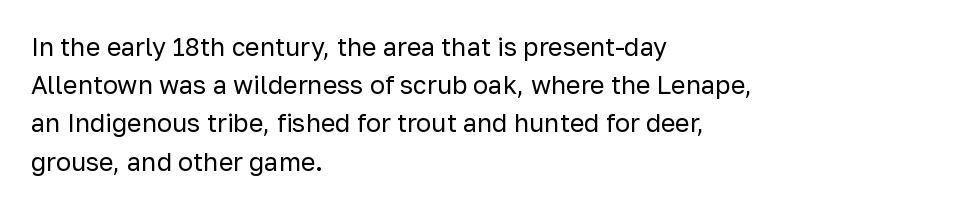
The image shows 25 px text type, upright; set left-aligned, normal line spacing (1.53x), normal letter spacing, not underlined.
